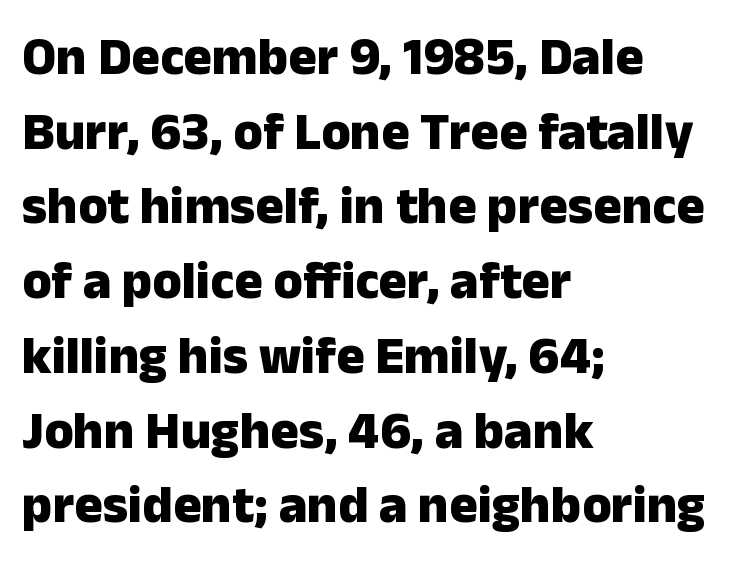
The image shows 53 px heavy sans-serif type, upright; set left-aligned, normal line spacing (1.41x), normal letter spacing, not underlined; low stroke contrast and a medium x-height.
